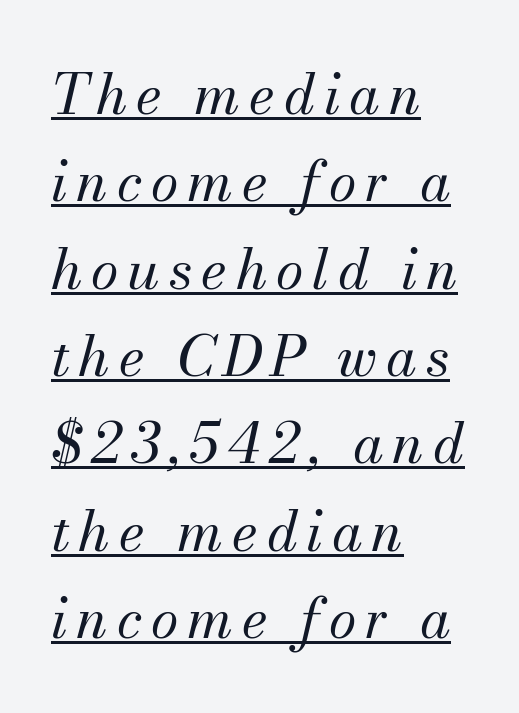
{"serif": "yes", "italic": "yes", "lean": "right", "slant_degrees": 13, "bold": "no", "weight": "regular", "width": "normal", "stroke_contrast": "medium", "x_height": "small", "monospaced": "no", "underline": "yes", "align": "left", "line_spacing": "normal", "line_spacing_ratio": 1.56, "glyph_px": 56}
